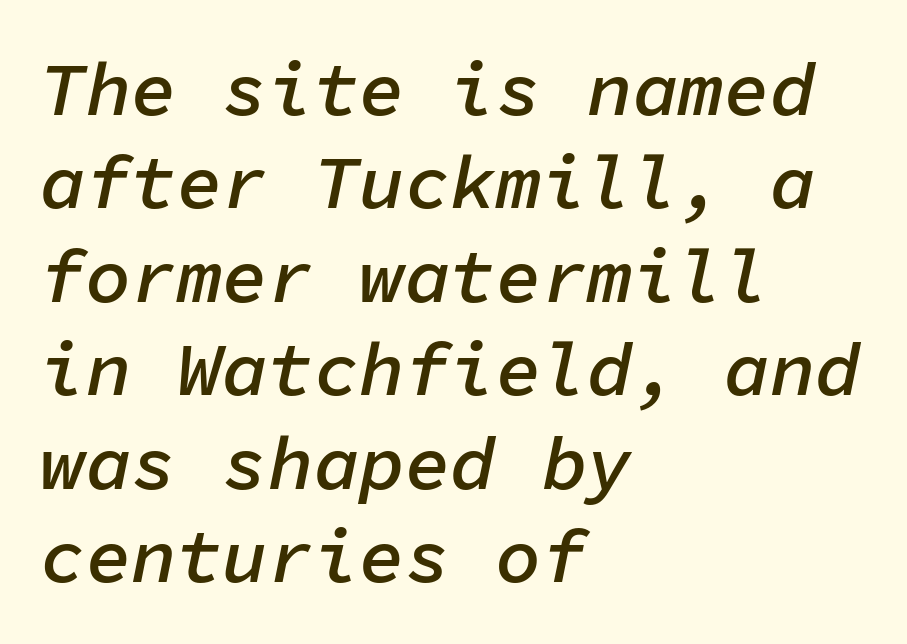
The image shows 76 px semibold type, italic (leaning right), monospaced; set left-aligned, line spacing 1.23x, normal letter spacing, not underlined; low stroke contrast and a medium x-height.
